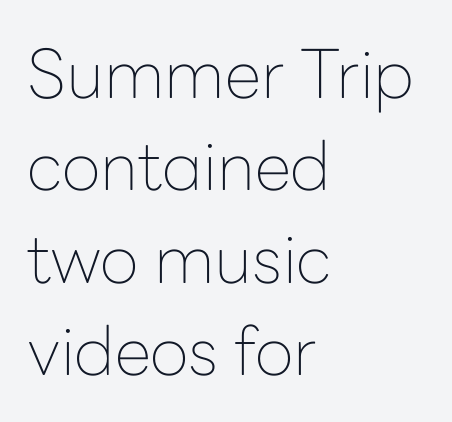
The image shows 67 px thin sans-serif type, upright; set left-aligned, normal line spacing (1.38x), normal letter spacing, not underlined; low stroke contrast and a medium x-height.
